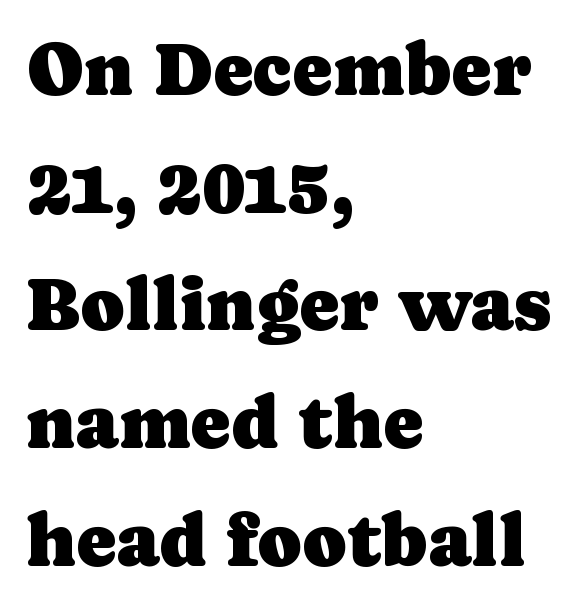
The image shows 75 px serif type, upright; set left-aligned, normal line spacing (1.57x), normal letter spacing, not underlined; low stroke contrast and a medium x-height.
